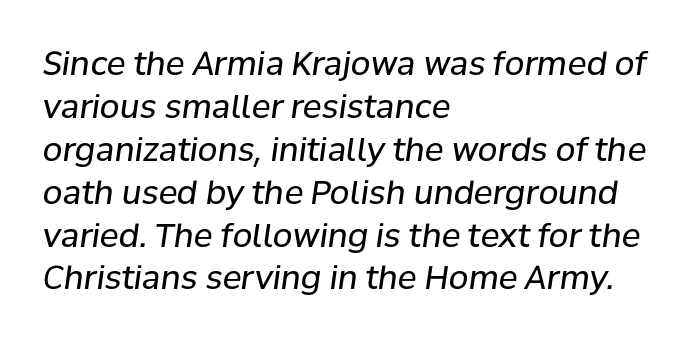
The gaps between neighbouring characters are ordinary and unremarkable. Each stroke keeps to a modest, everyday thickness or less. Caption: multi-line text, flush left, ragged right. Rows of type keep a routine distance in the vertical direction. This is oblique type, the kind used for emphasis or titles. Only glyphs here, with clear space below each row.
